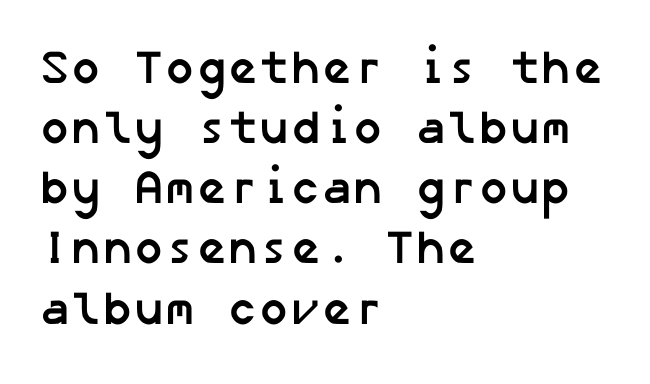
Q: Is the text bold? A: Yes.
Q: Is the typeface a serif or a sans-serif typeface? A: Sans-serif.
Q: Is the text underlined? A: No.
Q: How is the paragraph aligned? A: Left-aligned.
Q: Is the spacing between letters normal or unusually wide? A: Normal.
Q: Is the spacing between lines tight, normal or loose? A: Normal.
Q: Width (condensed, normal, or wide)? A: Normal.
Q: Stroke contrast? A: Low.
Q: x-height? A: Medium.
